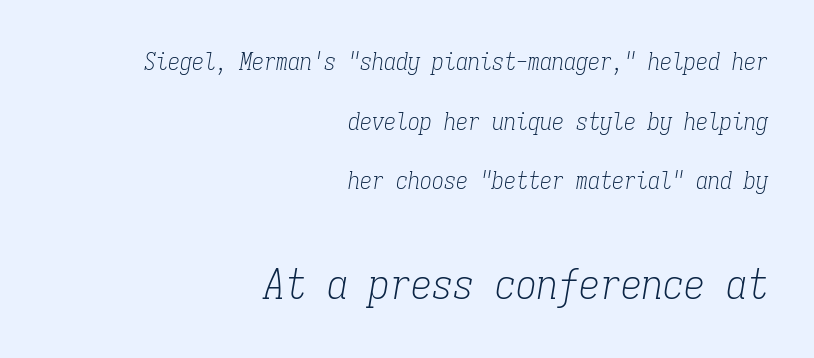
The characters are drawn with everyday or finer stroke widths. Words float on clear page, feet unadorned. Bigger letters appear in the bottom chunk; the top chunk is reduced. Notice how the stems are inclined rather than vertical — that's the hallmark of italics. Do the characters align in a grid? Yes, the font is monospaced. Line ends are locked; line starts wander.
